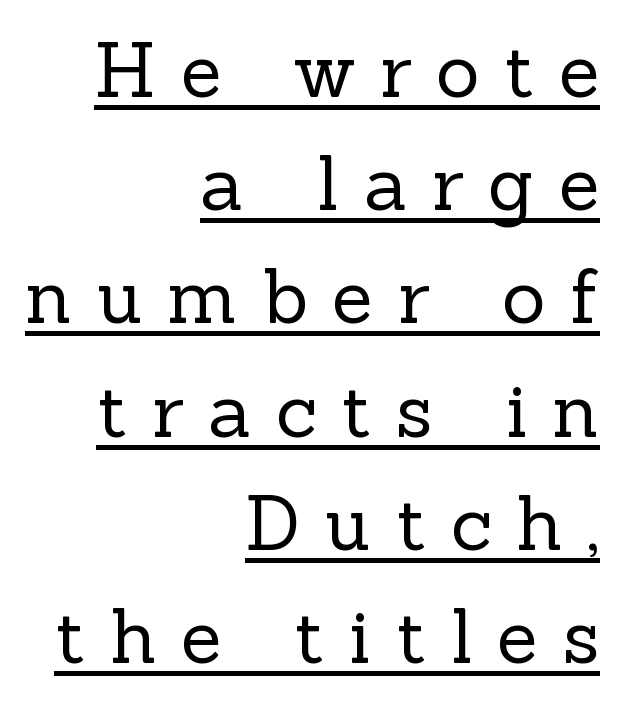
The image shows 75 px regular-weight serif type, upright; set right-aligned, normal line spacing (1.51x), unusually wide letter spacing (+0.33 em), underlined; a medium x-height.
